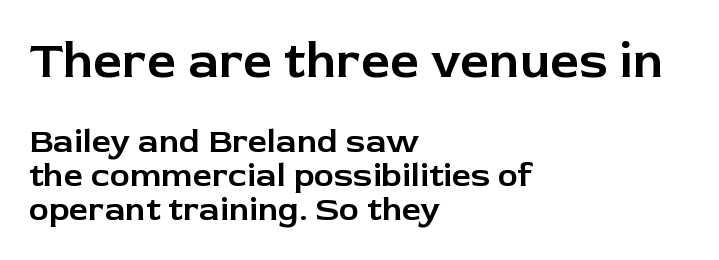
Typesetter's note — upper block bumped up in size, lower block left smaller. Short and long lines alike share a common starting point at left. This is sans-serif lettering, the kind often seen on screens and signage. No word sits above an underline. Inter-character spacing is left at the font's built-in metrics.
